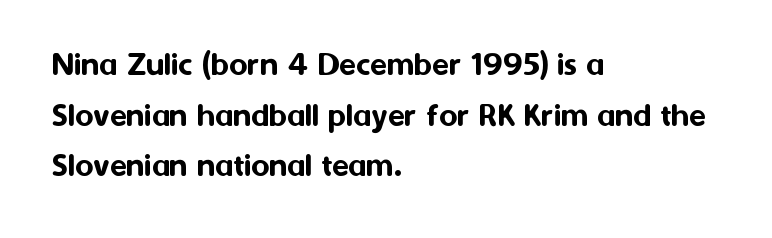
Q: Is the text italic (slanted)? A: No, it is upright.
Q: Is the typeface a serif or a sans-serif typeface? A: Sans-serif.
Q: Is the text underlined? A: No.
Q: How is the paragraph aligned? A: Left-aligned.
Q: Is the spacing between letters normal or unusually wide? A: Normal.
Q: Is the spacing between lines tight, normal or loose? A: Normal.
Q: Width (condensed, normal, or wide)? A: Normal.
Q: Stroke contrast? A: Medium.
Q: x-height? A: Medium.
Q: Monospaced? A: No.
